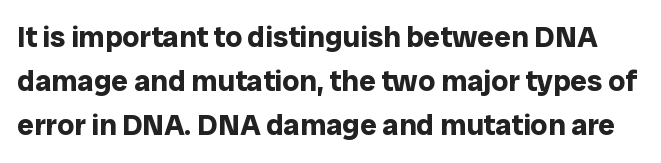
{"serif": "no", "italic": "no", "bold": "yes", "weight": "bold", "width": "normal", "stroke_contrast": "low", "x_height": "medium", "monospaced": "no", "underline": "no", "line_spacing": "normal", "line_spacing_ratio": 1.47, "letter_spacing": "normal", "letter_spacing_em": 0.0, "glyph_px": 30}
